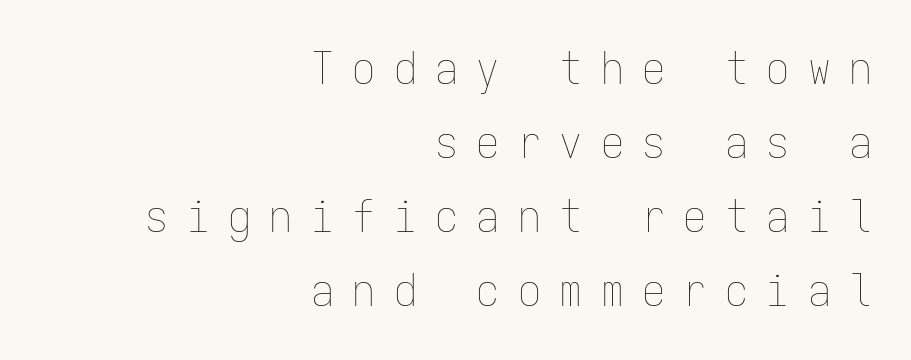
The image shows 46 px thin, condensed type, upright, monospaced; set right-aligned, normal line spacing (1.61x), unusually wide letter spacing (+0.4 em), not underlined; low stroke contrast and a medium x-height.
